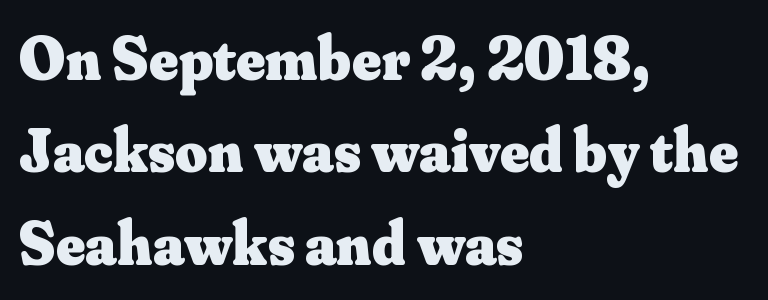
Q: Is the text bold? A: Yes.
Q: Is the text italic (slanted)? A: No, it is upright.
Q: Is the typeface a serif or a sans-serif typeface? A: Serif.
Q: Is the text underlined? A: No.
Q: How is the paragraph aligned? A: Left-aligned.
Q: Is the spacing between letters normal or unusually wide? A: Normal.
Q: Is the spacing between lines tight, normal or loose? A: Normal.
Q: Width (condensed, normal, or wide)? A: Normal.
Q: Stroke contrast? A: Medium.
Q: x-height? A: Small.
Q: Monospaced? A: No.
